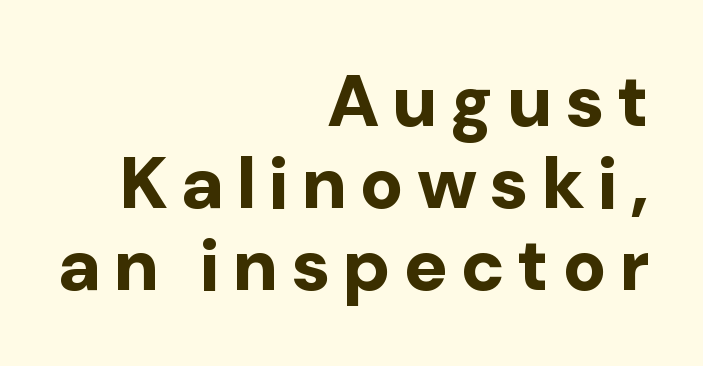
Q: Is the text bold? A: Yes.
Q: Is the text italic (slanted)? A: No, it is upright.
Q: Is the typeface a serif or a sans-serif typeface? A: Sans-serif.
Q: Is the text underlined? A: No.
Q: How is the paragraph aligned? A: Right-aligned.
Q: Is the spacing between lines tight, normal or loose? A: Tight.
Q: Width (condensed, normal, or wide)? A: Normal.
Q: Stroke contrast? A: Low.
Q: x-height? A: Medium.
Q: Monospaced? A: No.
